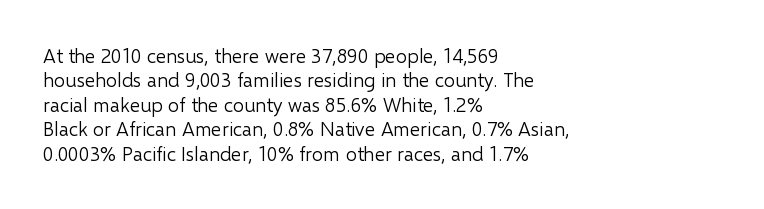
Q: Is the text bold? A: No.
Q: Is the text italic (slanted)? A: No, it is upright.
Q: Is the text underlined? A: No.
Q: How is the paragraph aligned? A: Left-aligned.
Q: Is the spacing between letters normal or unusually wide? A: Normal.
